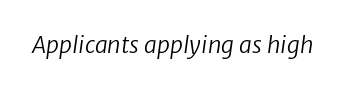
The image shows 23 px text type; set normal letter spacing, not underlined.
